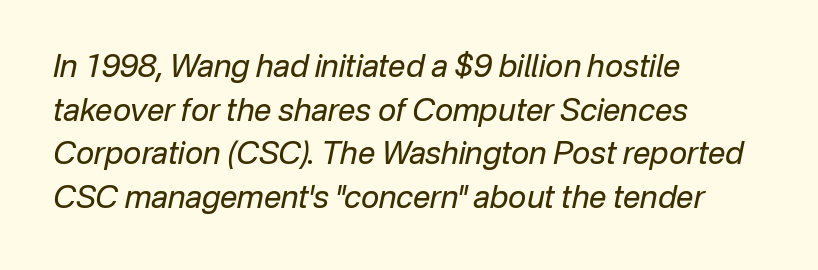
Q: Is the text bold? A: No.
Q: Is the text italic (slanted)? A: Yes, it leans right by about 12 degrees.
Q: Is the text underlined? A: No.
Q: How is the paragraph aligned? A: Left-aligned.
Q: Is the spacing between letters normal or unusually wide? A: Normal.
Q: Is the spacing between lines tight, normal or loose? A: Normal.
Q: Width (condensed, normal, or wide)? A: Normal.
Q: Stroke contrast? A: Low.
Q: x-height? A: Medium.
Q: Monospaced? A: No.
